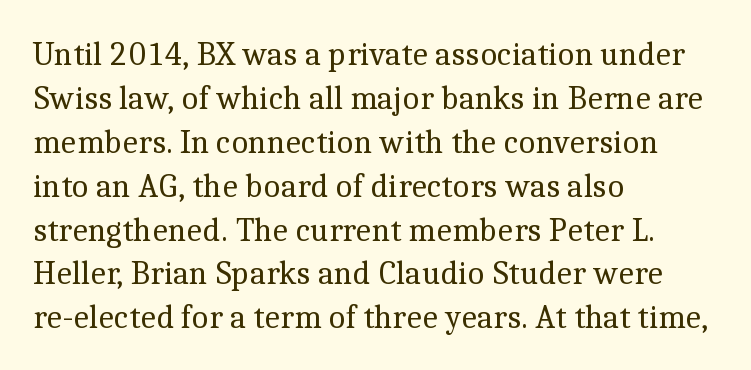
The image shows 33 px regular-weight serif type, upright; set left-aligned, normal line spacing (1.33x), normal letter spacing, not underlined; a medium x-height.
